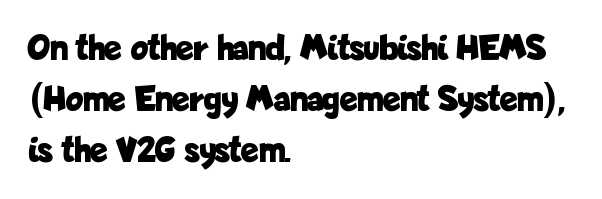
The image shows 37 px bold, condensed sans-serif type, upright; set left-aligned, normal line spacing (1.38x), normal letter spacing, not underlined; low stroke contrast and a medium x-height.
